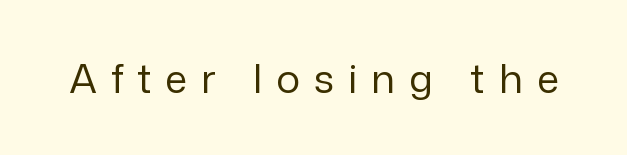
Q: Is the text bold? A: No.
Q: Is the text italic (slanted)? A: No, it is upright.
Q: Is the typeface a serif or a sans-serif typeface? A: Sans-serif.
Q: Is the text underlined? A: No.
Q: Is the spacing between letters normal or unusually wide? A: Unusually wide.
Q: Width (condensed, normal, or wide)? A: Normal.
Q: Stroke contrast? A: Low.
Q: x-height? A: Medium.
Q: Monospaced? A: No.
